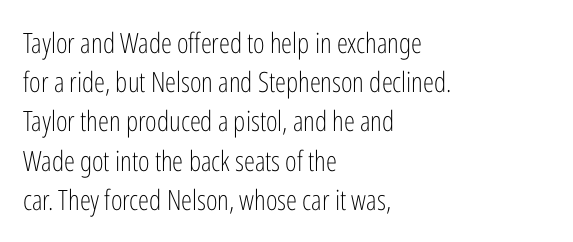
{"serif": "no", "italic": "no", "bold": "no", "weight": "light", "width": "condensed", "stroke_contrast": "low", "x_height": "medium", "monospaced": "no", "underline": "no", "align": "left", "line_spacing": "normal", "line_spacing_ratio": 1.4, "letter_spacing": "normal", "letter_spacing_em": 0.0, "glyph_px": 28}
